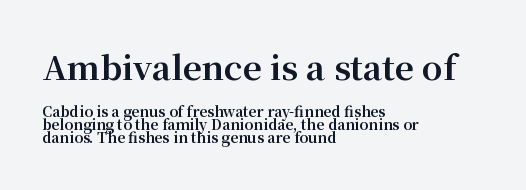
{"serif": "yes", "italic": "no", "bold": "yes", "weight": "bold", "width": "normal", "stroke_contrast": "medium", "x_height": "medium", "monospaced": "no", "underline": "no", "align": "left", "line_spacing": "tight", "line_spacing_ratio": 0.95, "letter_spacing": "normal", "letter_spacing_em": 0.0, "larger_block": "first", "size_ratio": 2.36, "glyph_px": 33}
